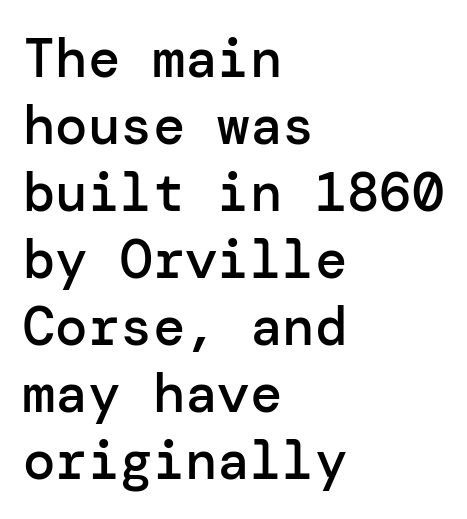
Q: Is the text bold? A: Semi-bold.
Q: Is the text italic (slanted)? A: No, it is upright.
Q: Is the typeface a serif or a sans-serif typeface? A: Sans-serif.
Q: Is the text underlined? A: No.
Q: How is the paragraph aligned? A: Left-aligned.
Q: Is the spacing between letters normal or unusually wide? A: Normal.
Q: Width (condensed, normal, or wide)? A: Normal.
Q: Stroke contrast? A: Low.
Q: x-height? A: Medium.
